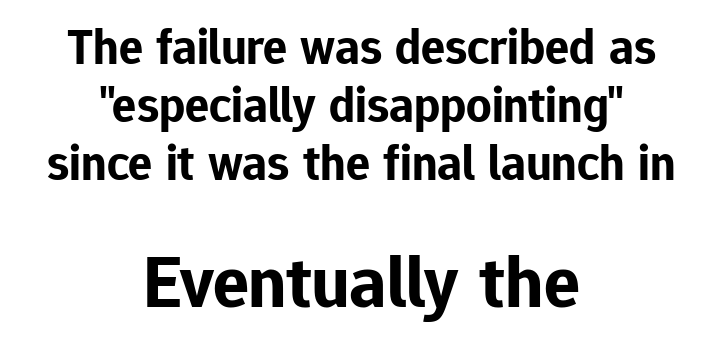
{"serif": "no", "italic": "no", "bold": "yes", "weight": "bold", "width": "normal", "stroke_contrast": "low", "x_height": "medium", "monospaced": "no", "underline": "no", "align": "center", "line_spacing_ratio": 1.16, "letter_spacing": "normal", "letter_spacing_em": 0.0, "larger_block": "second", "size_ratio": 1.5, "glyph_px": 75}
